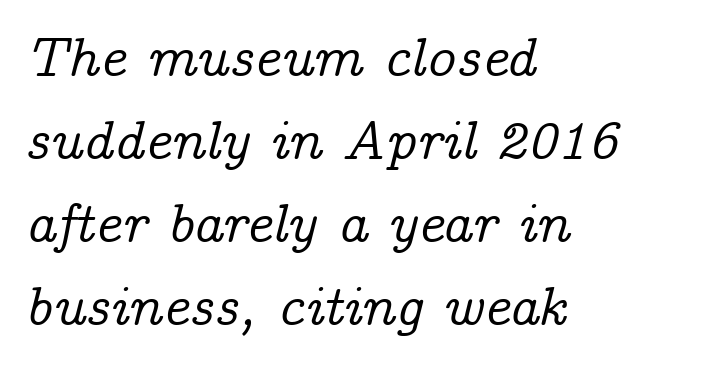
Rows of type keep a routine distance in the vertical direction. The zone under the glyphs is completely vacant. Does extra space separate the letters? No, they use regular spacing. Observe the serifs anchoring each vertical stroke in this sample. The whole block is typeset with a tilt. Leftover space on each line is placed entirely after the last word.
